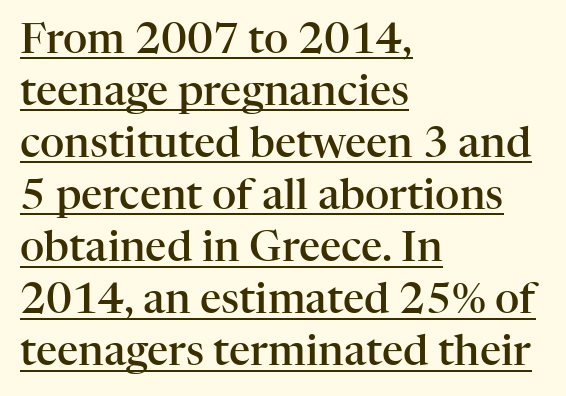
The image shows 42 px semibold serif type, upright; set left-aligned, line spacing 1.24x, normal letter spacing, underlined; high stroke contrast and a medium x-height.
